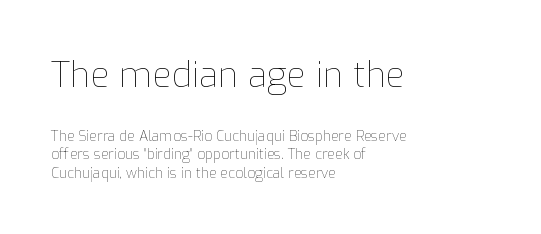
Tall strokes in this sample are plumb rather than angled. A student would call this left alignment; a typographer would say flush left, rag right. In this sample the first text group is rendered at the bigger scale. The rendering uses natural spacing where letterforms have individual widths. This sample keeps an unexceptional amount of space between lines. The passage shown is not underscored anywhere.
